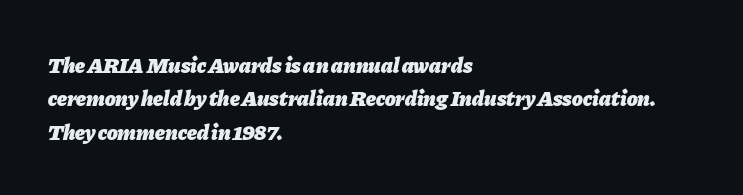
{"italic": "yes", "lean": "right", "slant_degrees": 11, "bold": "yes", "underline": "no", "align": "left", "line_spacing": "normal", "line_spacing_ratio": 1.52, "letter_spacing": "normal", "letter_spacing_em": 0.0, "glyph_px": 22}
